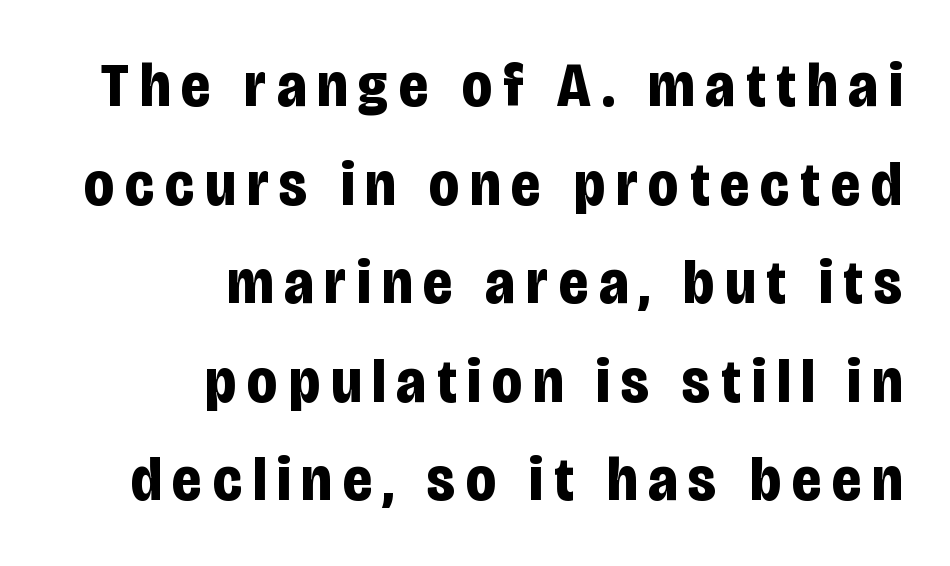
Q: Is the text bold? A: Yes.
Q: Is the text italic (slanted)? A: No, it is upright.
Q: Is the typeface a serif or a sans-serif typeface? A: Sans-serif.
Q: Is the text underlined? A: No.
Q: How is the paragraph aligned? A: Right-aligned.
Q: Is the spacing between lines tight, normal or loose? A: Normal.
Q: Width (condensed, normal, or wide)? A: Condensed.
Q: Stroke contrast? A: Low.
Q: x-height? A: Large.
Q: Monospaced? A: No.
